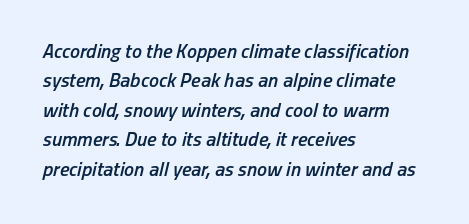
Typographic density is moderately raised because the face is semibold. Has an underline been added? It has not. Typeset ragged right — the left edge is the straight one. In terms of letterspacing, this is plain default setting.
